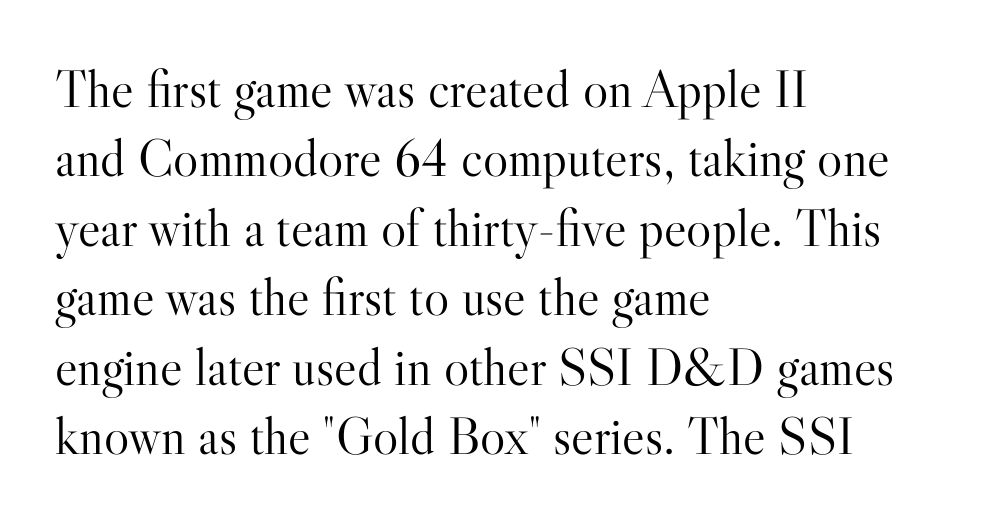
This sample uses an upright cut, with every glyph sitting square on the baseline. Check the space under the baseline: it is left empty. Does the copy run flush right? No — it runs flush left. Character widths vary here, with narrow letters taking less room than wide ones. Regular leading.
